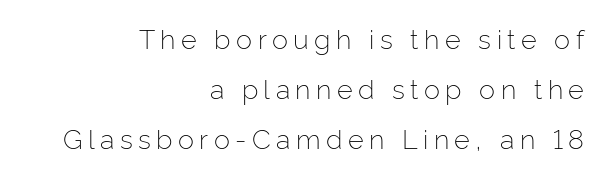
Q: Is the text bold? A: No.
Q: Is the text italic (slanted)? A: No, it is upright.
Q: Is the text underlined? A: No.
Q: How is the paragraph aligned? A: Right-aligned.
Q: Is the spacing between letters normal or unusually wide? A: Unusually wide.
